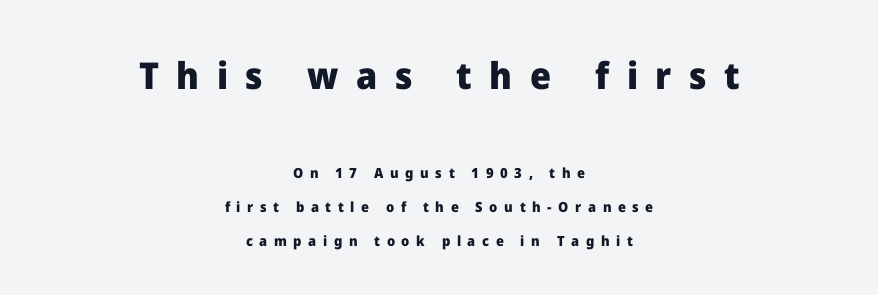
Airy leading. Look at the tracking — it's clearly loosened, letters drifting apart. Glance below the letters and you will spot only blank space. The upper block of text is set noticeably larger than the block beneath it.
